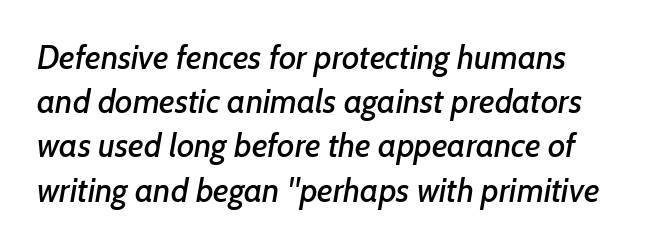
Decoration check: the copy has no underline. Nobody touched the tracking dial on this one. Whoever set this chose a conventional vertical rhythm. The typeface chosen for these lines omits serifs.
